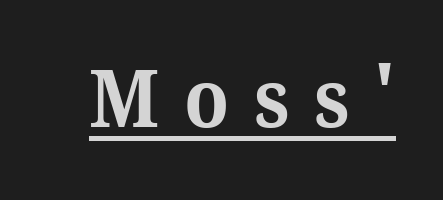
The image shows 79 px bold serif type, upright; set unusually wide letter spacing (+0.31 em), underlined; medium stroke contrast and a medium x-height.
